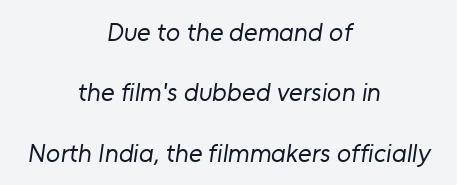
{"bold": "no", "underline": "no", "align": "center", "line_spacing": "loose", "line_spacing_ratio": 2.32, "letter_spacing": "normal", "letter_spacing_em": 0.0, "glyph_px": 26}
